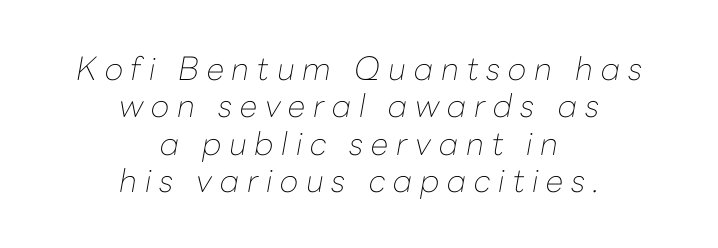
{"italic": "yes", "lean": "right", "slant_degrees": 10, "bold": "no", "weight": "thin", "width": "normal", "stroke_contrast": "low", "x_height": "medium", "monospaced": "no", "underline": "no", "align": "center", "line_spacing_ratio": 1.17, "letter_spacing": "wide", "letter_spacing_em": 0.24, "glyph_px": 32}
